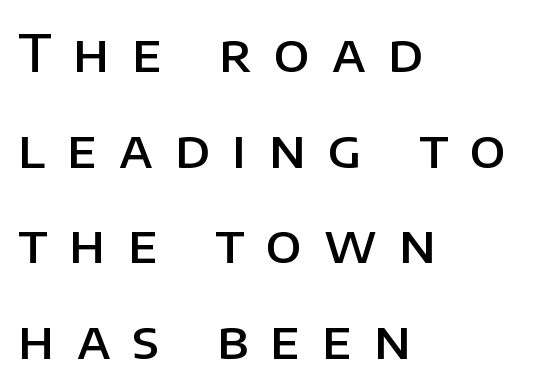
Q: Is the text bold? A: Semi-bold.
Q: Is the text italic (slanted)? A: No, it is upright.
Q: Is the typeface a serif or a sans-serif typeface? A: Sans-serif.
Q: Is the text underlined? A: No.
Q: How is the paragraph aligned? A: Left-aligned.
Q: Is the spacing between letters normal or unusually wide? A: Unusually wide.
Q: Width (condensed, normal, or wide)? A: Normal.
Q: Stroke contrast? A: Low.
Q: x-height? A: Large.
Q: Monospaced? A: No.
